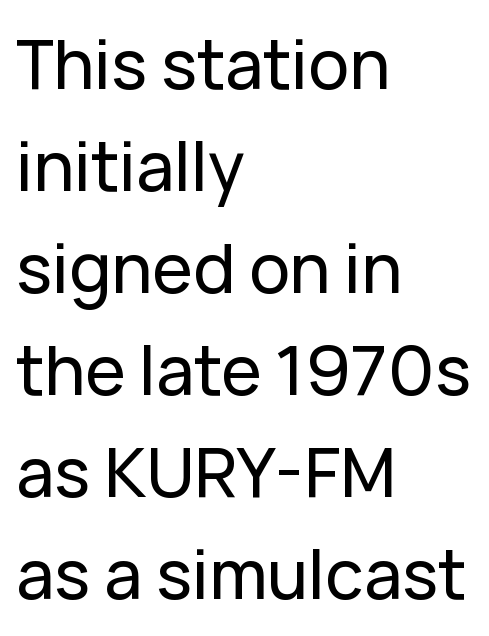
{"serif": "no", "italic": "no", "width": "normal", "stroke_contrast": "low", "x_height": "medium", "monospaced": "no", "underline": "no", "align": "left", "line_spacing": "normal", "line_spacing_ratio": 1.5, "letter_spacing": "normal", "letter_spacing_em": 0.0, "glyph_px": 68}
